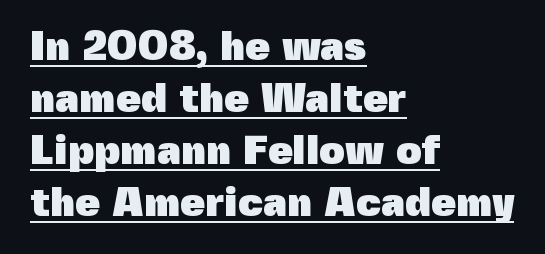
The rendering keeps characters at their native spacing. Nope, not italic — everything's standing straight. Unlike a traditional serif, this face leaves its strokes unadorned. Line beginnings align vertically; line endings do not.
